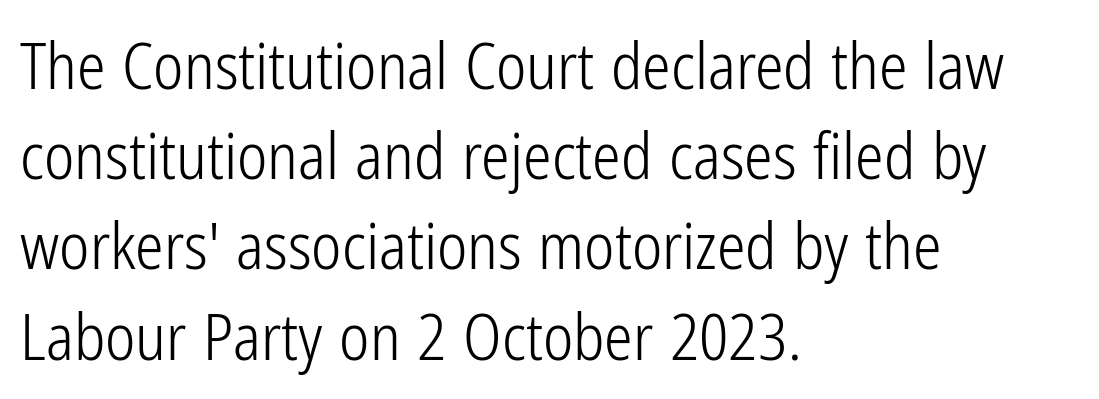
The image shows 64 px light, condensed sans-serif type, upright; set left-aligned, normal line spacing (1.41x), normal letter spacing, not underlined; low stroke contrast and a medium x-height.
